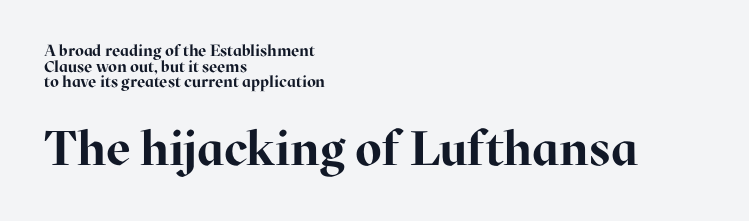
The image shows 48 px bold serif type, upright; set left-aligned, tight line spacing (0.97x), normal letter spacing, not underlined; the second (bottom) block is 3.0x larger; high stroke contrast and a medium x-height.
